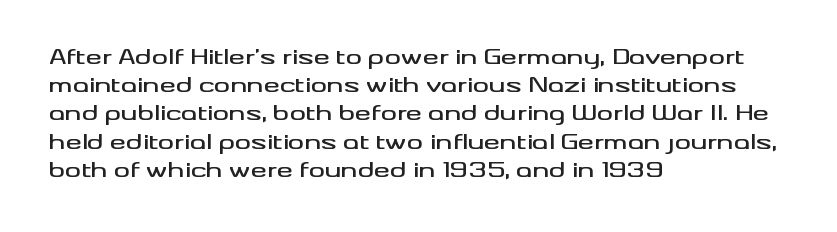
The image shows 20 px text type, upright; set left-aligned, normal line spacing (1.41x), normal letter spacing, not underlined.
